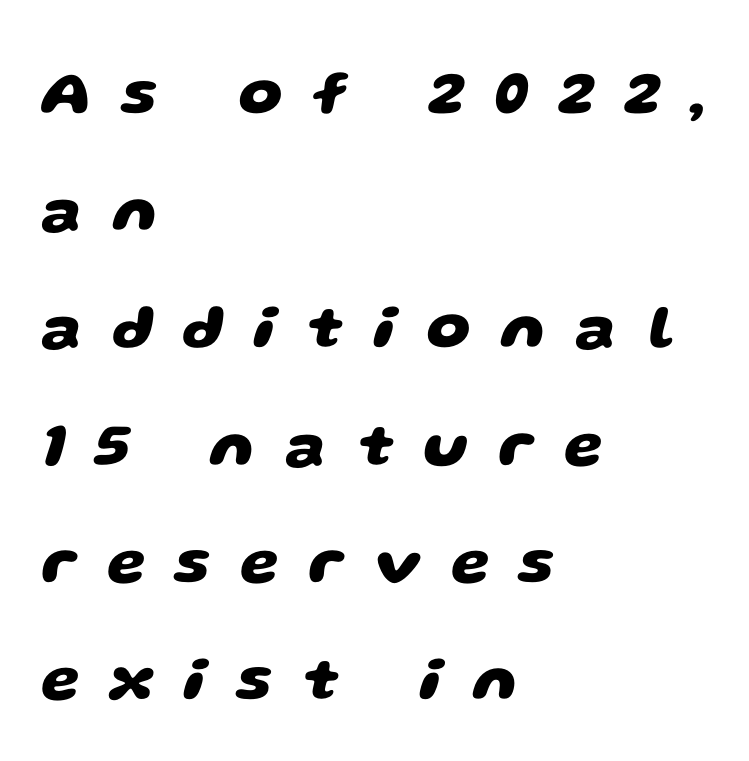
{"serif": "no", "bold": "yes", "weight": "heavy", "width": "wide", "stroke_contrast": "low", "x_height": "large", "monospaced": "no", "underline": "no", "align": "left", "line_spacing_ratio": 1.89, "letter_spacing": "wide", "letter_spacing_em": 0.49, "glyph_px": 62}
